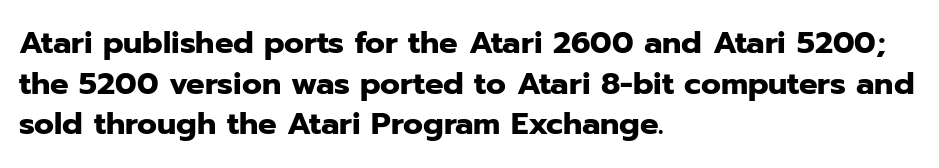
Does the leading feel generous? No, just average. Notice how thick the strokes are: this is what a full bold looks like. Font category for this specimen: sans-serif. The rag falls on the right side of this text block.
